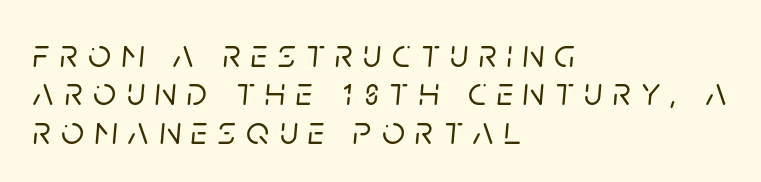
{"italic": "yes", "lean": "right", "slant_degrees": 5, "width": "normal", "stroke_contrast": "low", "x_height": "large", "monospaced": "no", "underline": "no", "align": "left", "line_spacing": "tight", "line_spacing_ratio": 0.96, "letter_spacing": "wide", "letter_spacing_em": 0.26, "glyph_px": 40}
